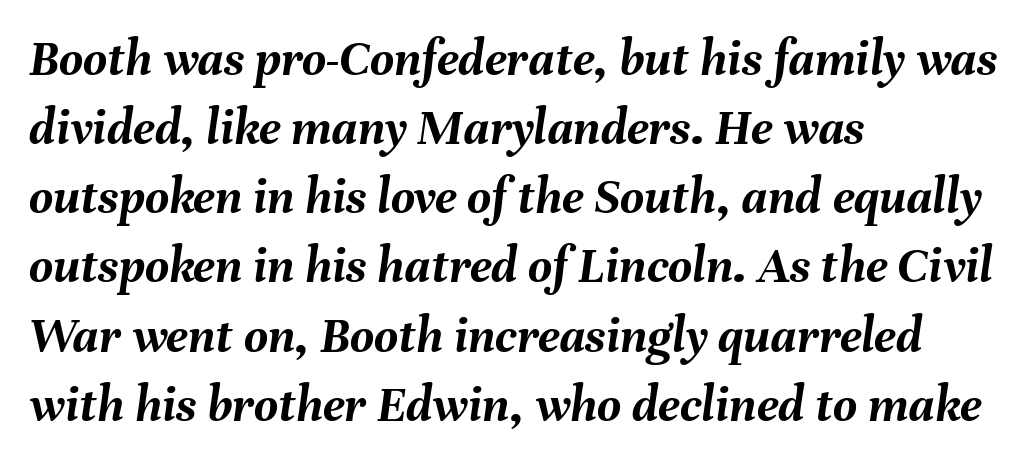
The image shows 52 px semibold type, italic (leaning right); set left-aligned, normal line spacing (1.33x), normal letter spacing, not underlined; medium stroke contrast and a medium x-height.
